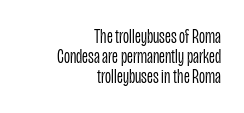
{"italic": "no", "bold": "no", "underline": "no", "align": "right", "line_spacing": "tight", "line_spacing_ratio": 0.96, "letter_spacing": "normal", "letter_spacing_em": 0.0, "glyph_px": 21}
